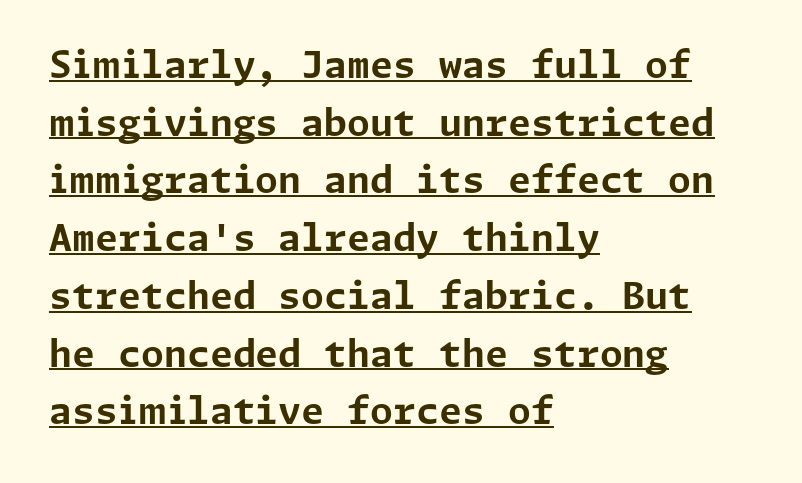
The image shows 37 px bold sans-serif type, upright; set left-aligned, normal line spacing (1.56x), normal letter spacing, underlined; low stroke contrast and a medium x-height.
